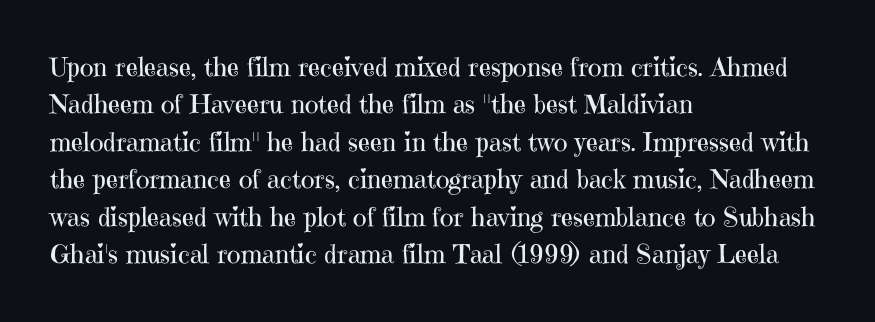
The image shows 26 px text type, upright; set left-aligned, normal line spacing (1.44x), normal letter spacing, not underlined.
